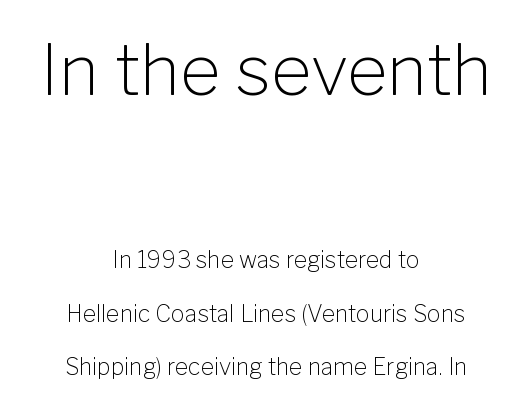
The image shows 70 px light sans-serif type, upright; set centered, loose line spacing (2.32x), normal letter spacing, not underlined; the first (top) block is 3.04x larger; low stroke contrast and a medium x-height.
